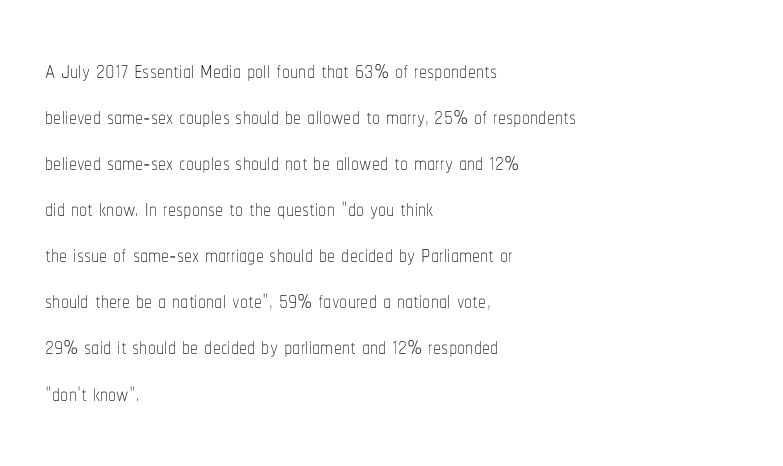
Q: Is the text bold? A: No.
Q: Is the text italic (slanted)? A: No, it is upright.
Q: Is the text underlined? A: No.
Q: How is the paragraph aligned? A: Left-aligned.
Q: Is the spacing between letters normal or unusually wide? A: Normal.
Q: Is the spacing between lines tight, normal or loose? A: Normal.
Q: Width (condensed, normal, or wide)? A: Condensed.
Q: Stroke contrast? A: Low.
Q: x-height? A: Medium.
Q: Monospaced? A: No.
